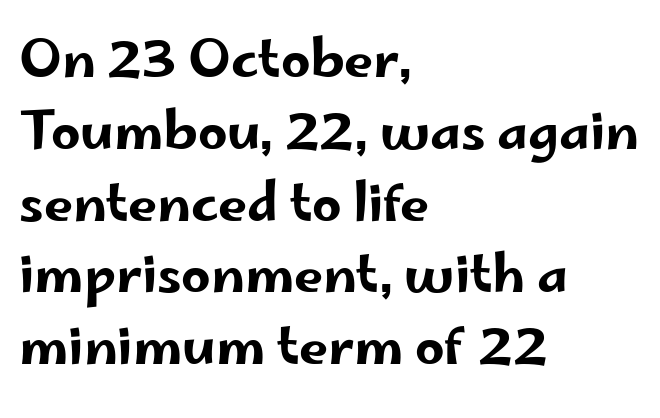
The line texture is even and compact thanks to regular tracking. Look at the bottom of the vertical strokes: they stop flat, with no serifs. Beneath every word, the page is bare. You can tell it's not italic because the verticals are truly vertical. The rendering uses natural spacing where letterforms have individual widths.
